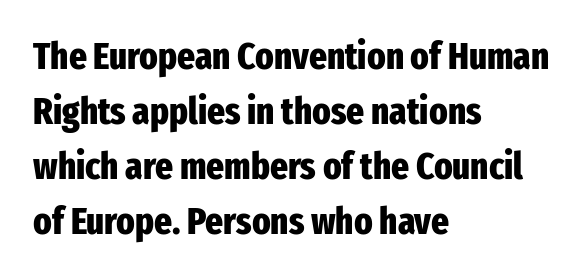
Q: Is the text bold? A: Yes.
Q: Is the text italic (slanted)? A: No, it is upright.
Q: Is the typeface a serif or a sans-serif typeface? A: Sans-serif.
Q: Is the text underlined? A: No.
Q: How is the paragraph aligned? A: Left-aligned.
Q: Is the spacing between letters normal or unusually wide? A: Normal.
Q: Is the spacing between lines tight, normal or loose? A: Normal.
Q: Width (condensed, normal, or wide)? A: Condensed.
Q: Stroke contrast? A: Low.
Q: x-height? A: Medium.
Q: Monospaced? A: No.
